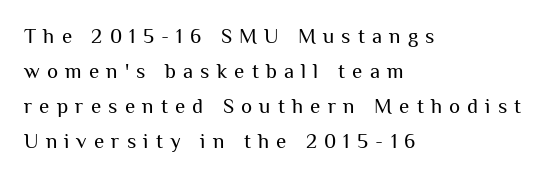
{"italic": "no", "bold": "no", "underline": "no", "align": "left", "line_spacing": "normal", "line_spacing_ratio": 1.66, "letter_spacing": "wide", "letter_spacing_em": 0.34, "glyph_px": 21}
